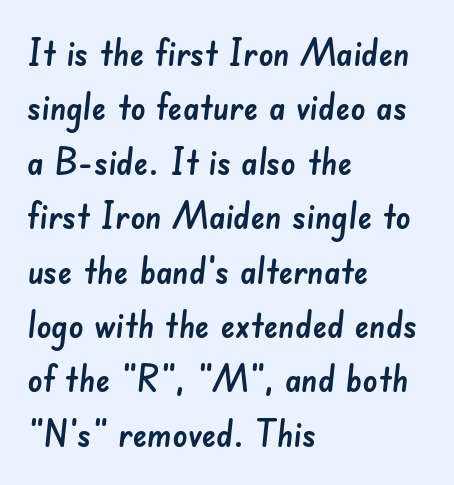
Q: Is the typeface a serif or a sans-serif typeface? A: Sans-serif.
Q: Is the text underlined? A: No.
Q: How is the paragraph aligned? A: Left-aligned.
Q: Is the spacing between letters normal or unusually wide? A: Normal.
Q: Is the spacing between lines tight, normal or loose? A: Normal.
Q: Width (condensed, normal, or wide)? A: Normal.
Q: Stroke contrast? A: Low.
Q: x-height? A: Small.
Q: Monospaced? A: No.
